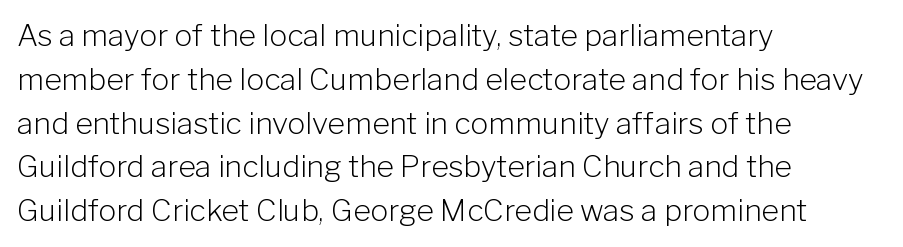
{"serif": "no", "italic": "no", "bold": "no", "weight": "light", "width": "normal", "stroke_contrast": "low", "x_height": "medium", "monospaced": "no", "underline": "no", "align": "left", "line_spacing": "normal", "line_spacing_ratio": 1.46, "letter_spacing": "normal", "letter_spacing_em": 0.0, "glyph_px": 30}
